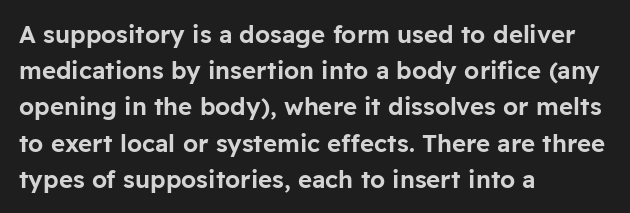
{"italic": "no", "underline": "no", "align": "left", "line_spacing": "normal", "line_spacing_ratio": 1.51, "letter_spacing": "normal", "letter_spacing_em": 0.0, "glyph_px": 24}
